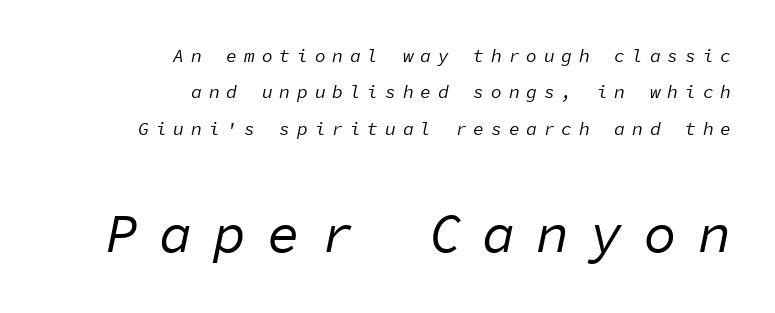
Q: Is the text bold? A: No.
Q: Is the text italic (slanted)? A: Yes, it leans right by about 11 degrees.
Q: Is the text underlined? A: No.
Q: How is the paragraph aligned? A: Right-aligned.
Q: Is the spacing between letters normal or unusually wide? A: Unusually wide.
Q: Is the spacing between lines tight, normal or loose? A: Loose.
Q: Which block of text is set in a larger size, the first (top) or the second (bottom)? A: The second (bottom) one.
Q: Width (condensed, normal, or wide)? A: Normal.
Q: Stroke contrast? A: Low.
Q: x-height? A: Medium.
Q: Monospaced? A: Yes.
